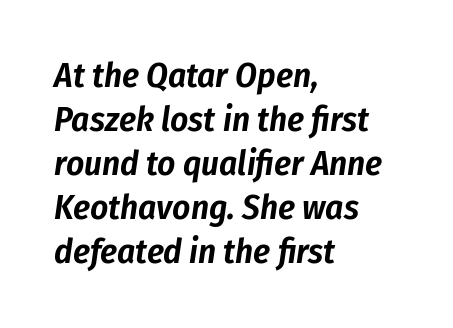
Q: Is the text italic (slanted)? A: Yes, it leans right by about 8 degrees.
Q: Is the text underlined? A: No.
Q: How is the paragraph aligned? A: Left-aligned.
Q: Is the spacing between letters normal or unusually wide? A: Normal.
Q: Is the spacing between lines tight, normal or loose? A: Normal.
Q: Width (condensed, normal, or wide)? A: Condensed.
Q: Stroke contrast? A: Low.
Q: x-height? A: Medium.
Q: Monospaced? A: No.
